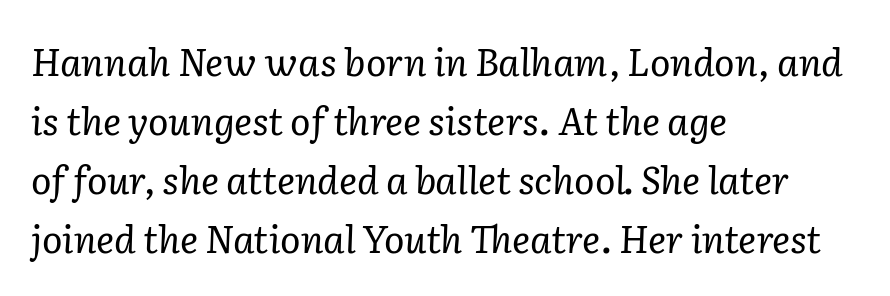
{"serif": "yes", "italic": "yes", "lean": "right", "slant_degrees": 2, "bold": "no", "weight": "regular", "width": "normal", "stroke_contrast": "low", "x_height": "medium", "monospaced": "no", "underline": "no", "align": "left", "line_spacing": "normal", "line_spacing_ratio": 1.55, "letter_spacing": "normal", "letter_spacing_em": 0.0, "glyph_px": 38}
